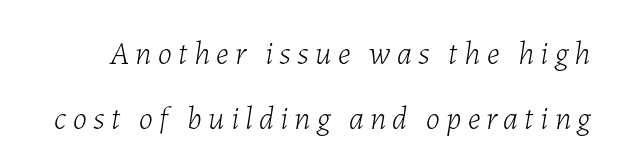
Q: Is the text bold? A: No.
Q: Is the text italic (slanted)? A: Yes, it leans right by about 7 degrees.
Q: Is the text underlined? A: No.
Q: Is the spacing between letters normal or unusually wide? A: Unusually wide.
Q: Is the spacing between lines tight, normal or loose? A: Loose.
Q: Width (condensed, normal, or wide)? A: Normal.
Q: Stroke contrast? A: Low.
Q: x-height? A: Medium.
Q: Monospaced? A: No.
